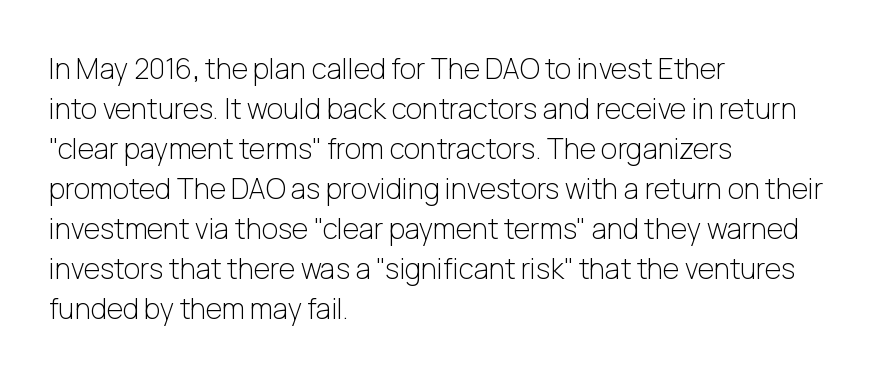
Underlining? Definitely not there. Whoever set this chose a conventional vertical rhythm. Think standard paragraph weight, or any step lighter than that. The type is set solid horizontally, with unmodified tracking. Each letter keeps its own natural width here, so spacing adapts to shape.
